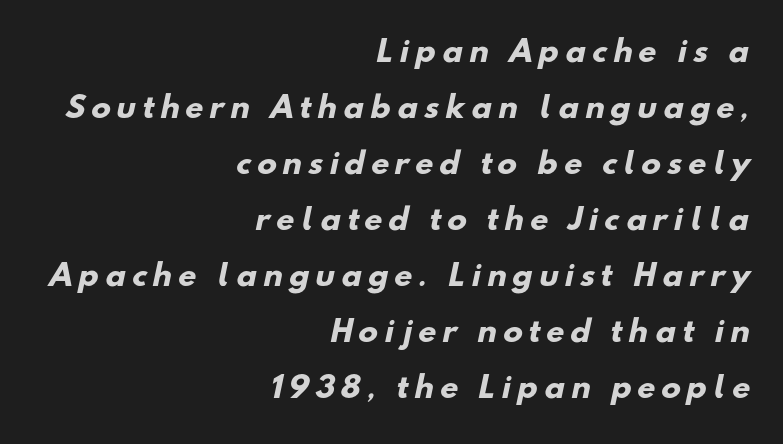
The letters carry no serifs — their stems end cleanly without finishing strokes. Honestly, the rows look like they've been pulled way apart. Here the designer chose a conventional face with non-uniform glyph widths. As a designer I'd log this as weight 700, bold. Clear beneath every line of the passage.
